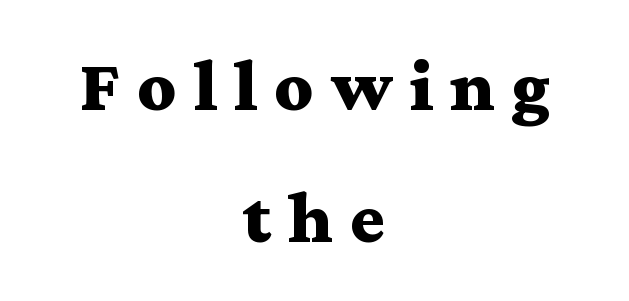
The gaps between neighbouring characters are conspicuously large. Heavy-handed strokes throughout: this text is bold. Honestly, there is no underline to notice here at all. Notice how the stems are strictly vertical — no italics here.
